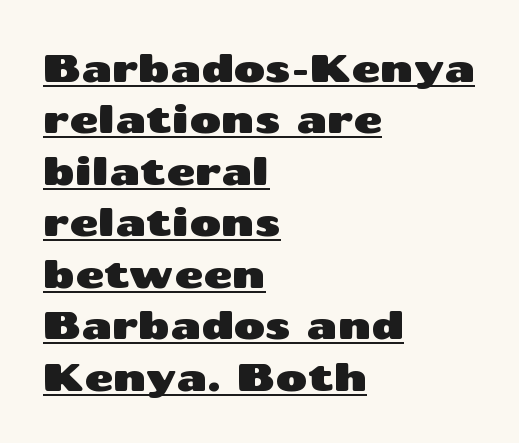
A baseline rule has been typeset under these characters. The type sits square on the baseline with zero lean. The rendering uses natural spacing where letterforms have individual widths. Stroke terminals: plain, sans-serif. This sample uses plain, unmodified letter spacing. Caption: multi-line text, flush left, ragged right.
